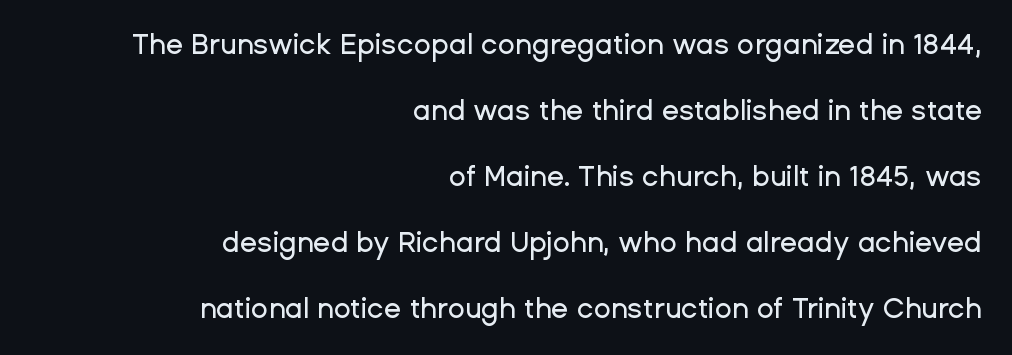
{"serif": "no", "italic": "no", "width": "normal", "stroke_contrast": "low", "x_height": "medium", "monospaced": "no", "underline": "no", "align": "right", "line_spacing": "loose", "line_spacing_ratio": 2.36, "letter_spacing": "normal", "letter_spacing_em": 0.0, "glyph_px": 28}
